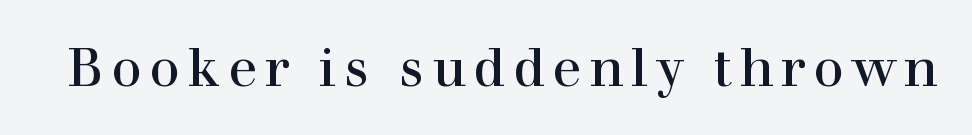
The image shows 54 px serif type, upright; set not underlined; a medium x-height.
